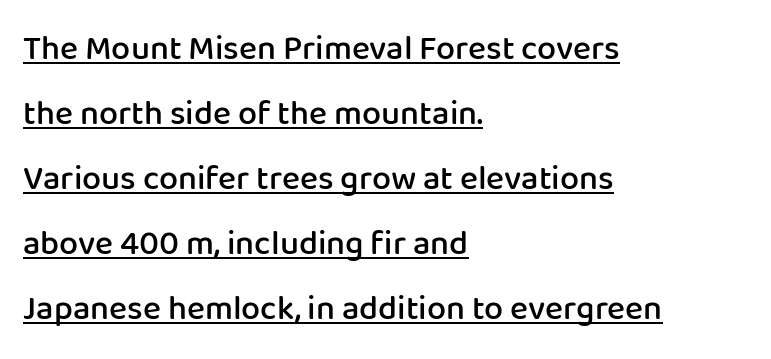
The image shows 34 px semibold sans-serif type, upright; set left-aligned, loose line spacing (1.91x), normal letter spacing, underlined; low stroke contrast and a medium x-height.
